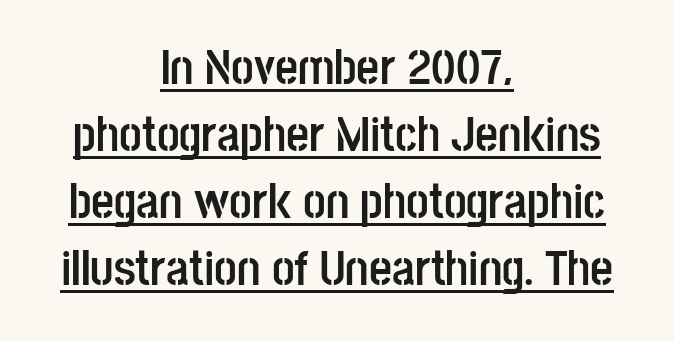
Q: Is the text bold? A: Yes.
Q: Is the text italic (slanted)? A: No, it is upright.
Q: Is the typeface a serif or a sans-serif typeface? A: Sans-serif.
Q: Is the text underlined? A: Yes.
Q: How is the paragraph aligned? A: Centered.
Q: Is the spacing between letters normal or unusually wide? A: Normal.
Q: Is the spacing between lines tight, normal or loose? A: Normal.
Q: Width (condensed, normal, or wide)? A: Condensed.
Q: Stroke contrast? A: Low.
Q: x-height? A: Large.
Q: Monospaced? A: No.
